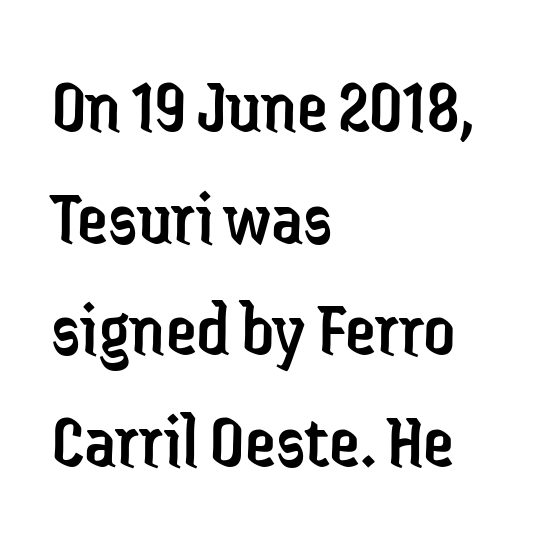
{"serif": "no", "italic": "no", "bold": "no", "weight": "regular", "width": "condensed", "stroke_contrast": "low", "x_height": "medium", "monospaced": "no", "underline": "no", "align": "left", "line_spacing": "normal", "line_spacing_ratio": 1.43, "letter_spacing": "normal", "letter_spacing_em": 0.0, "glyph_px": 78}
